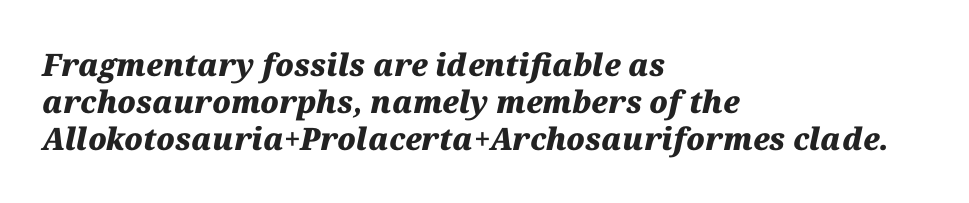
Is the type bold? Yes — the strokes are clearly thick and heavy. Slant detected: the letters are inclined. Rule under the text: the space is simply empty. The compositor pushed each line to the left boundary. Words appear dense and cohesive because spacing is normal. Varying glyph widths throughout — classic text-font behaviour.
